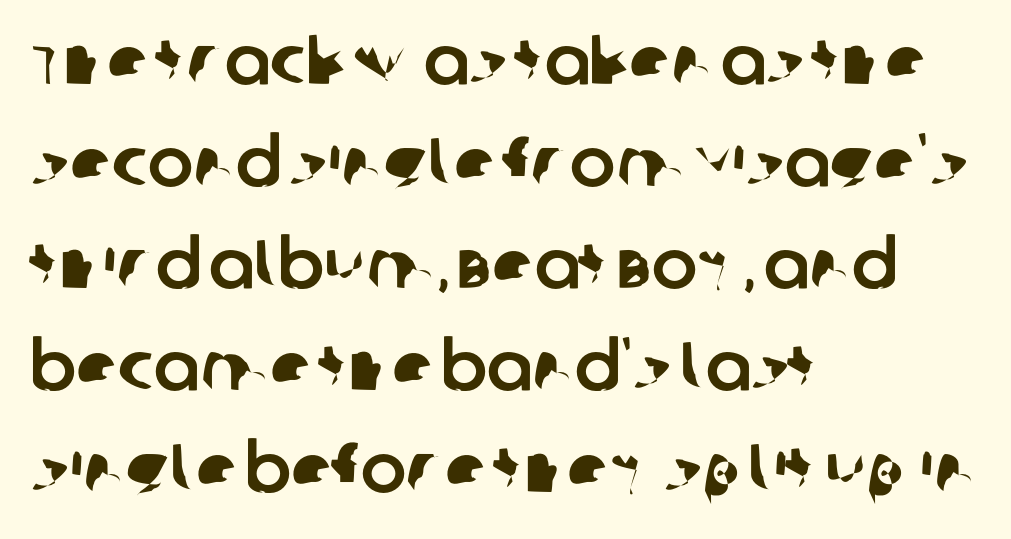
{"serif": "no", "width": "normal", "stroke_contrast": "low", "x_height": "large", "monospaced": "no", "underline": "no", "align": "left", "line_spacing": "normal", "line_spacing_ratio": 1.5, "letter_spacing": "normal", "letter_spacing_em": 0.0, "glyph_px": 68}
